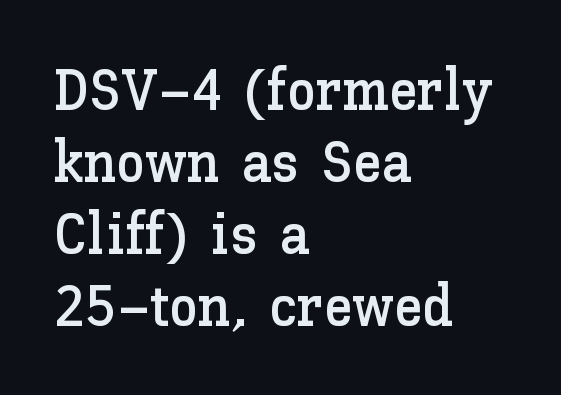
Q: Is the text italic (slanted)? A: No, it is upright.
Q: Is the text underlined? A: No.
Q: How is the paragraph aligned? A: Left-aligned.
Q: Is the spacing between letters normal or unusually wide? A: Normal.
Q: Width (condensed, normal, or wide)? A: Normal.
Q: Stroke contrast? A: Low.
Q: x-height? A: Medium.
Q: Monospaced? A: No.
